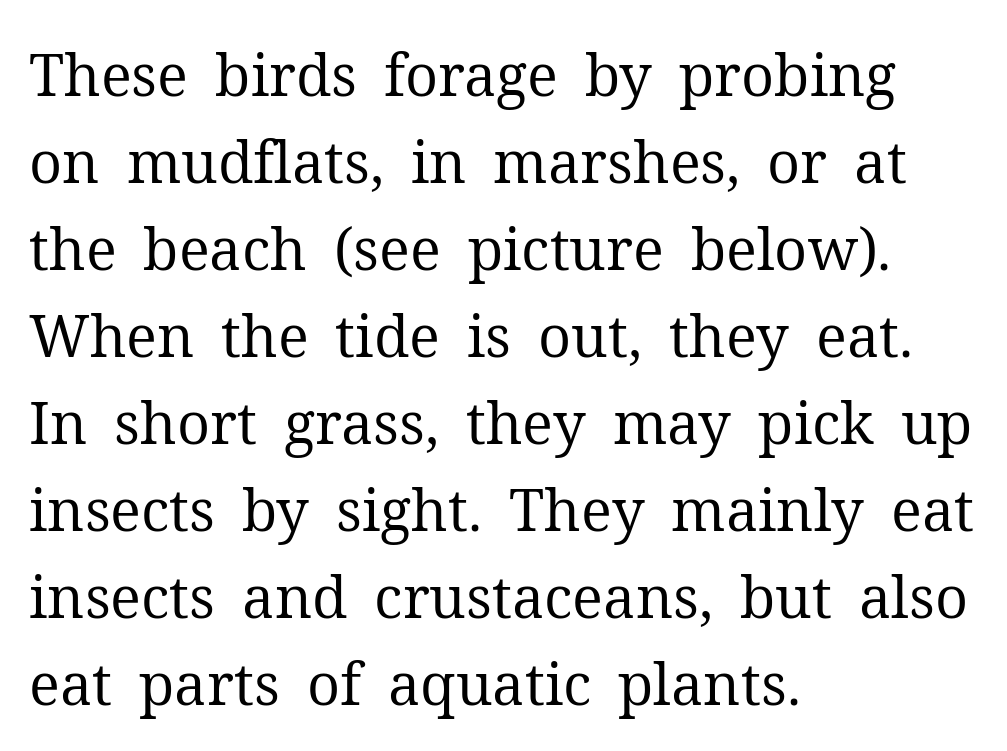
{"serif": "yes", "italic": "no", "bold": "no", "weight": "regular", "width": "normal", "stroke_contrast": "medium", "x_height": "medium", "monospaced": "no", "underline": "no", "align": "left", "line_spacing": "normal", "line_spacing_ratio": 1.5, "letter_spacing": "normal", "letter_spacing_em": 0.0, "glyph_px": 58}
